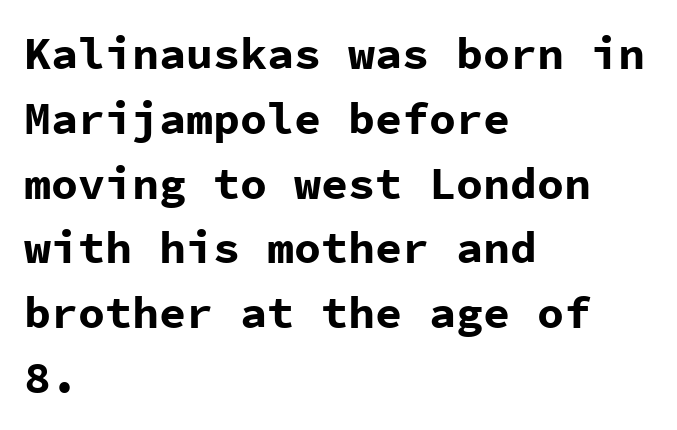
Q: Is the text bold? A: Yes.
Q: Is the text italic (slanted)? A: No, it is upright.
Q: Is the typeface a serif or a sans-serif typeface? A: Sans-serif.
Q: Is the text underlined? A: No.
Q: How is the paragraph aligned? A: Left-aligned.
Q: Is the spacing between letters normal or unusually wide? A: Normal.
Q: Is the spacing between lines tight, normal or loose? A: Normal.
Q: Width (condensed, normal, or wide)? A: Normal.
Q: Stroke contrast? A: Low.
Q: x-height? A: Medium.
Q: Monospaced? A: Yes.
